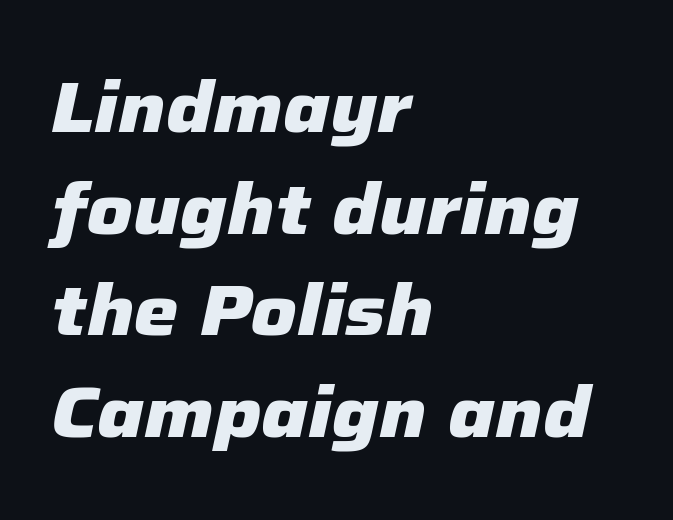
The image shows 71 px heavy type, italic (leaning right); set left-aligned, normal line spacing (1.43x), normal letter spacing, not underlined; low stroke contrast and a medium x-height.
